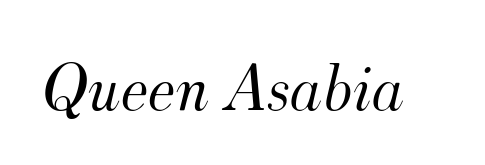
{"serif": "yes", "italic": "yes", "lean": "right", "slant_degrees": 12, "bold": "no", "weight": "light", "width": "normal", "stroke_contrast": "medium", "x_height": "small", "monospaced": "no", "underline": "no", "letter_spacing": "normal", "letter_spacing_em": 0.0, "glyph_px": 68}
